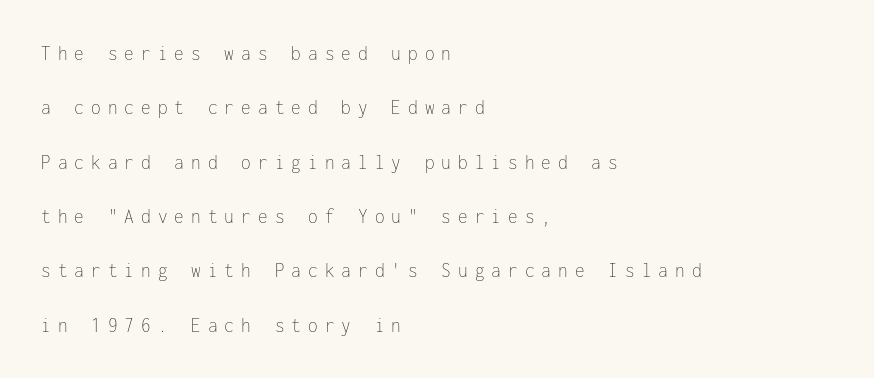
The image shows 22 px text type, upright; set left-aligned, loose line spacing (2.47x), unusually wide letter spacing (+0.32 em), not underlined.
